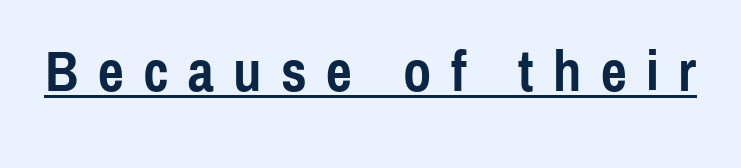
The image shows 57 px semibold, condensed sans-serif type, upright; set unusually wide letter spacing (+0.34 em), underlined; a medium x-height.
